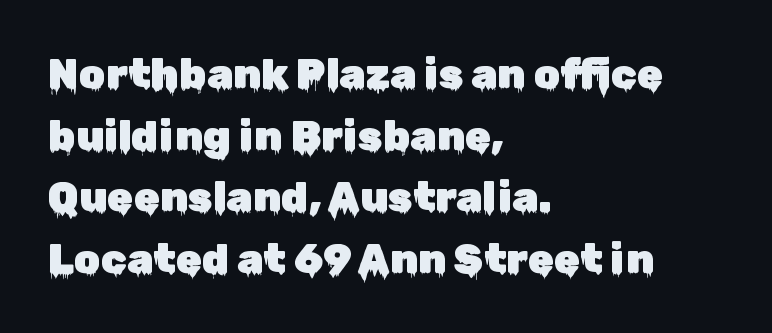
Every character sits straight up, as roman type does. In terms of letterform style, serifs are entirely absent. Where is the straight margin? On the left. Baseline-to-baseline distance is the conventional proportion of letter height. Looks like regular typesetting: each glyph gets only the width it needs.
